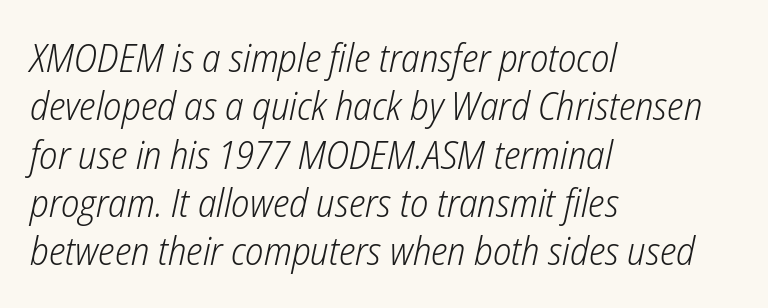
Q: Is the text bold? A: No.
Q: Is the text italic (slanted)? A: Yes, it leans right by about 12 degrees.
Q: Is the text underlined? A: No.
Q: How is the paragraph aligned? A: Left-aligned.
Q: Is the spacing between letters normal or unusually wide? A: Normal.
Q: Width (condensed, normal, or wide)? A: Condensed.
Q: Stroke contrast? A: Low.
Q: x-height? A: Medium.
Q: Monospaced? A: No.
